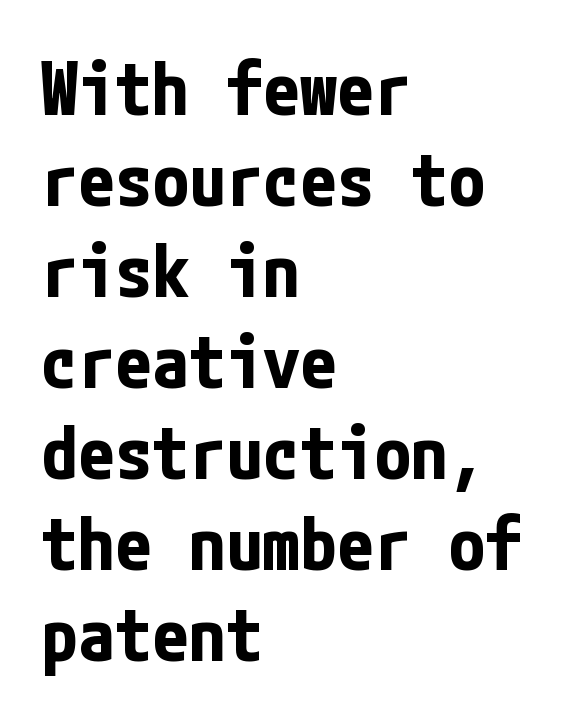
The image shows 74 px bold, condensed sans-serif type, upright; set left-aligned, line spacing 1.23x, normal letter spacing, not underlined; low stroke contrast and a medium x-height.
